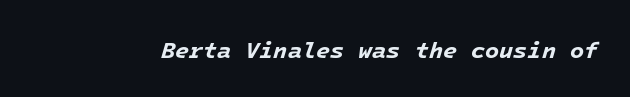
{"italic": "yes", "lean": "right", "slant_degrees": 16, "bold": "yes", "underline": "no", "letter_spacing": "normal", "letter_spacing_em": 0.0, "glyph_px": 23}
